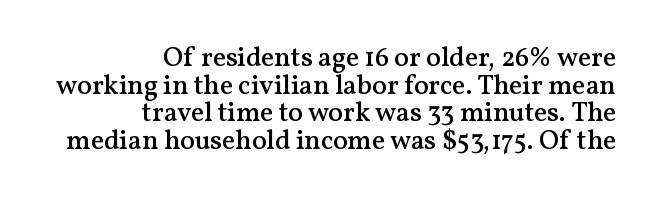
Q: Is the text bold? A: Semi-bold.
Q: Is the text italic (slanted)? A: No, it is upright.
Q: Is the text underlined? A: No.
Q: How is the paragraph aligned? A: Right-aligned.
Q: Is the spacing between letters normal or unusually wide? A: Normal.
Q: Is the spacing between lines tight, normal or loose? A: Tight.
